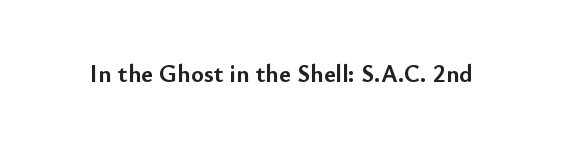
Q: Is the text bold? A: Yes.
Q: Is the text italic (slanted)? A: No, it is upright.
Q: Is the text underlined? A: No.
Q: Is the spacing between letters normal or unusually wide? A: Normal.
